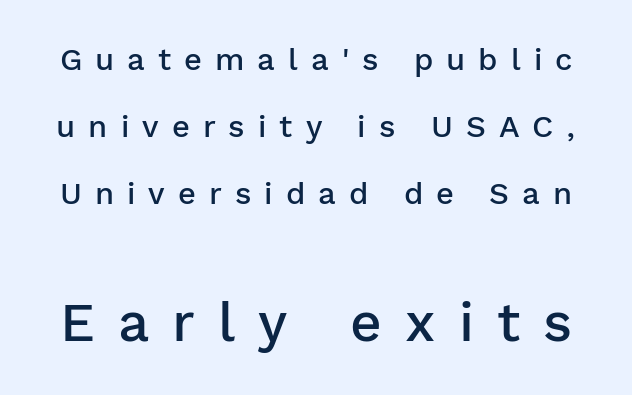
The image shows 55 px semibold sans-serif type, upright; set loose line spacing (2.16x), unusually wide letter spacing (+0.42 em), not underlined; the second (bottom) block is 1.77x larger; low stroke contrast and a medium x-height.
